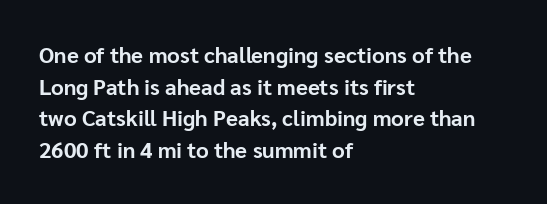
Beneath every word, the page is bare. Successive baselines arrive at the customary interval. It's the straight-up-and-down kind of type. Which margin do the lines hug? The left one — the right edge is uneven. Thick stems and heavy bowls — unmistakably bold.
